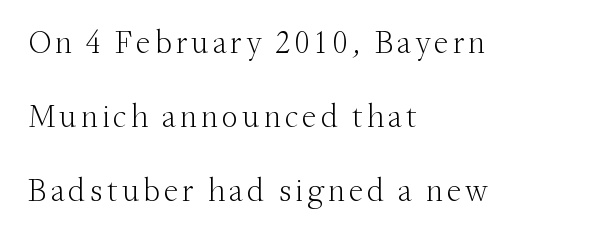
Q: Is the text bold? A: No.
Q: Is the text italic (slanted)? A: No, it is upright.
Q: Is the typeface a serif or a sans-serif typeface? A: Serif.
Q: Is the text underlined? A: No.
Q: How is the paragraph aligned? A: Left-aligned.
Q: Is the spacing between lines tight, normal or loose? A: Loose.
Q: Width (condensed, normal, or wide)? A: Normal.
Q: Stroke contrast? A: Medium.
Q: x-height? A: Small.
Q: Monospaced? A: No.
